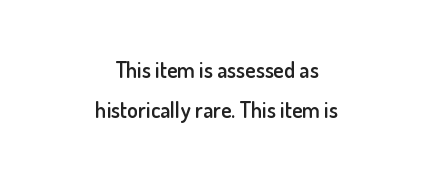
The image shows 22 px text type, upright; set centered, line spacing 1.8x, normal letter spacing, not underlined.
